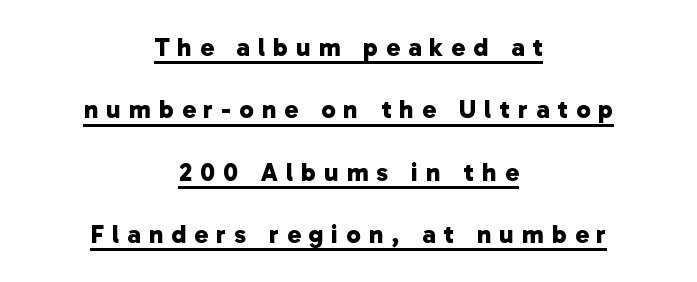
Q: Is the text bold? A: Yes.
Q: Is the text underlined? A: Yes.
Q: How is the paragraph aligned? A: Centered.
Q: Is the spacing between letters normal or unusually wide? A: Unusually wide.
Q: Is the spacing between lines tight, normal or loose? A: Loose.
